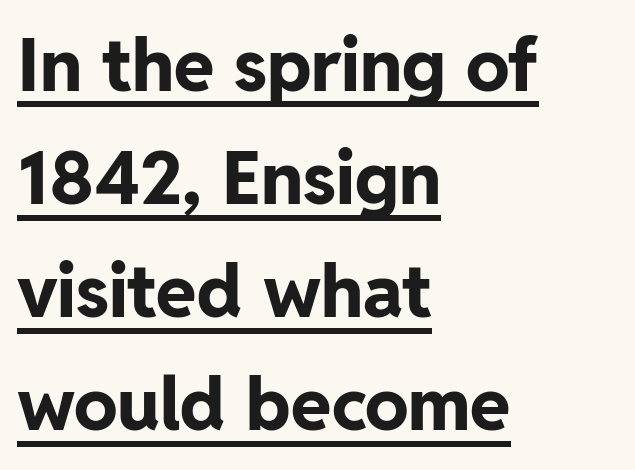
Honestly, the letter spacing is just normal — you wouldn't notice it. The letters are bold, with thick, heavy strokes. Quick note: underline on. Ordinary non-slanted type is in use.
